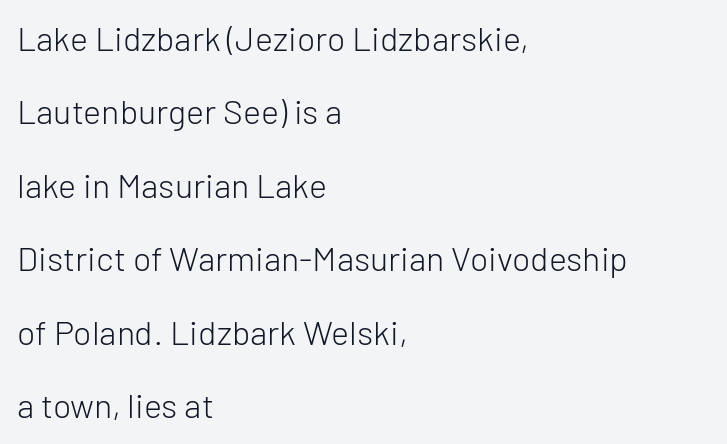
Nothing heavy about these letters — not bold at all. The passage shown stacks its lines with a broad gap. These lines are set flush left with a ragged right edge. The face used here is proportionally spaced, like ordinary book or web type. A typesetter would call this zero additional tracking. The passage shown is typeset with a sans-serif family.
